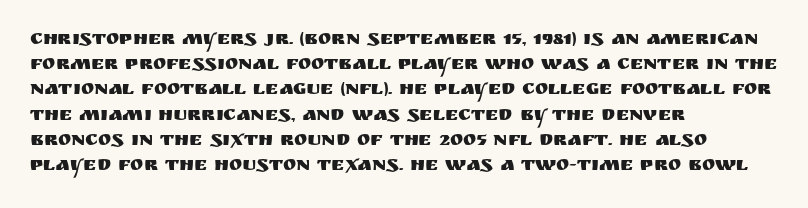
{"italic": "no", "underline": "no", "align": "left", "line_spacing": "normal", "line_spacing_ratio": 1.26, "letter_spacing": "normal", "letter_spacing_em": 0.0, "glyph_px": 20}
